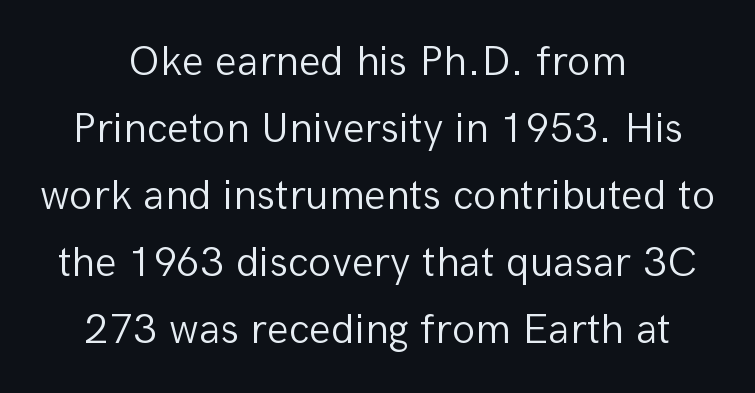
{"serif": "no", "italic": "no", "bold": "no", "weight": "light", "width": "normal", "stroke_contrast": "low", "x_height": "medium", "monospaced": "no", "underline": "no", "align": "center", "line_spacing": "normal", "line_spacing_ratio": 1.56, "letter_spacing": "normal", "letter_spacing_em": 0.0, "glyph_px": 43}
